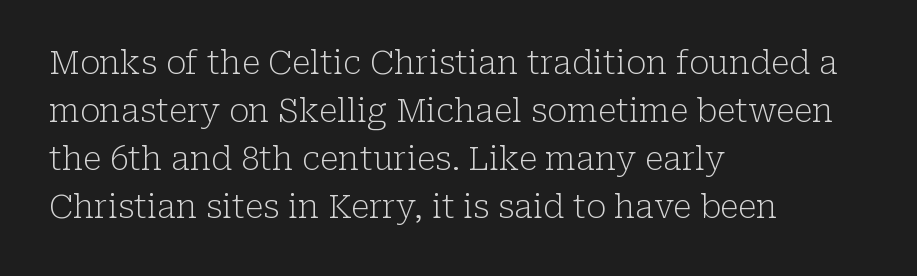
The image shows 33 px light serif type, upright; set left-aligned, normal line spacing (1.45x), normal letter spacing, not underlined; low stroke contrast and a medium x-height.
